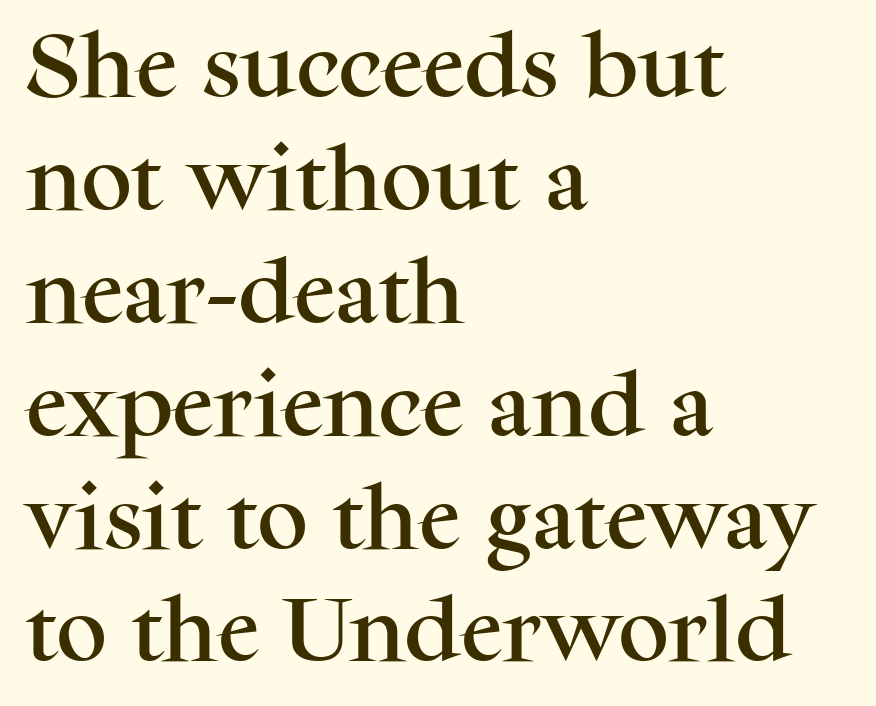
Q: Is the text italic (slanted)? A: No, it is upright.
Q: Is the typeface a serif or a sans-serif typeface? A: Serif.
Q: Is the text underlined? A: No.
Q: How is the paragraph aligned? A: Left-aligned.
Q: Is the spacing between letters normal or unusually wide? A: Normal.
Q: Is the spacing between lines tight, normal or loose? A: Normal.
Q: Width (condensed, normal, or wide)? A: Normal.
Q: Stroke contrast? A: Medium.
Q: x-height? A: Medium.
Q: Monospaced? A: No.
